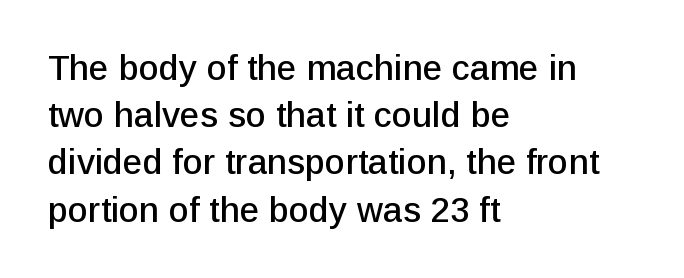
{"serif": "no", "italic": "no", "width": "normal", "stroke_contrast": "low", "x_height": "medium", "monospaced": "no", "underline": "no", "align": "left", "line_spacing": "normal", "line_spacing_ratio": 1.35, "letter_spacing": "normal", "letter_spacing_em": 0.0, "glyph_px": 35}
